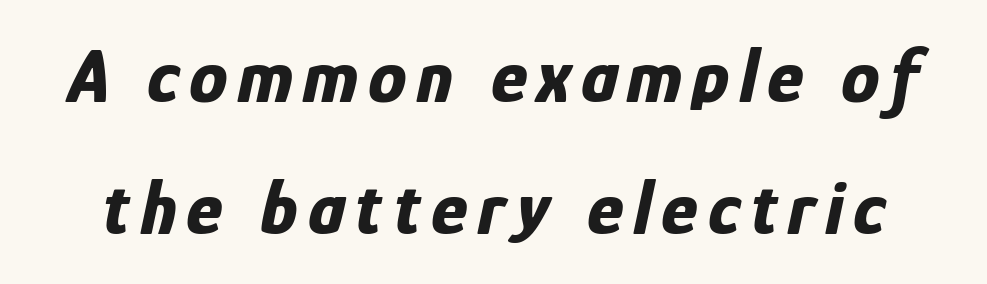
{"italic": "yes", "lean": "right", "slant_degrees": 12, "bold": "yes", "weight": "bold", "width": "condensed", "stroke_contrast": "low", "x_height": "medium", "monospaced": "no", "underline": "no", "line_spacing_ratio": 1.72, "glyph_px": 77}
